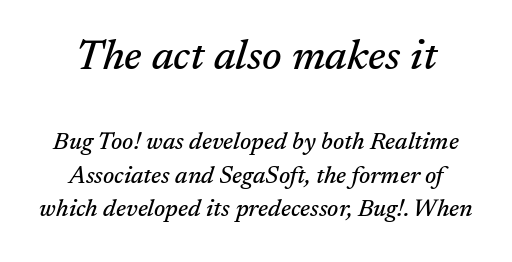
{"serif": "yes", "italic": "yes", "lean": "right", "slant_degrees": 17, "width": "normal", "stroke_contrast": "medium", "x_height": "medium", "monospaced": "no", "underline": "no", "line_spacing": "normal", "line_spacing_ratio": 1.41, "letter_spacing": "normal", "letter_spacing_em": 0.0, "larger_block": "first", "size_ratio": 1.75, "glyph_px": 42}
